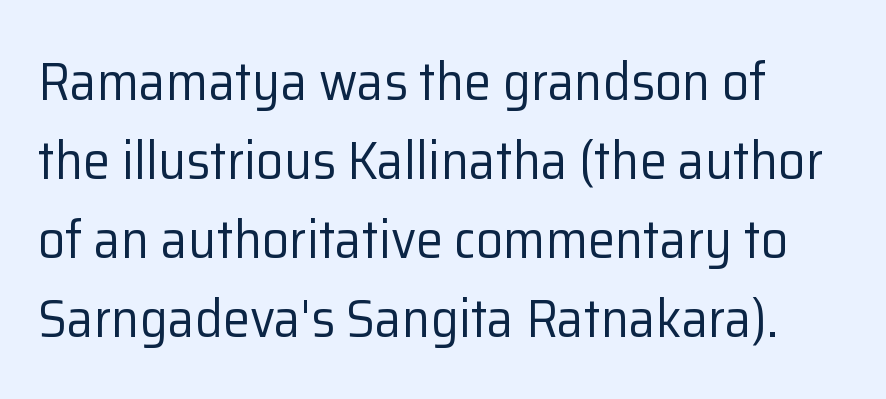
The image shows 54 px regular-weight sans-serif type, upright; set normal line spacing (1.46x), normal letter spacing, not underlined; low stroke contrast and a medium x-height.
